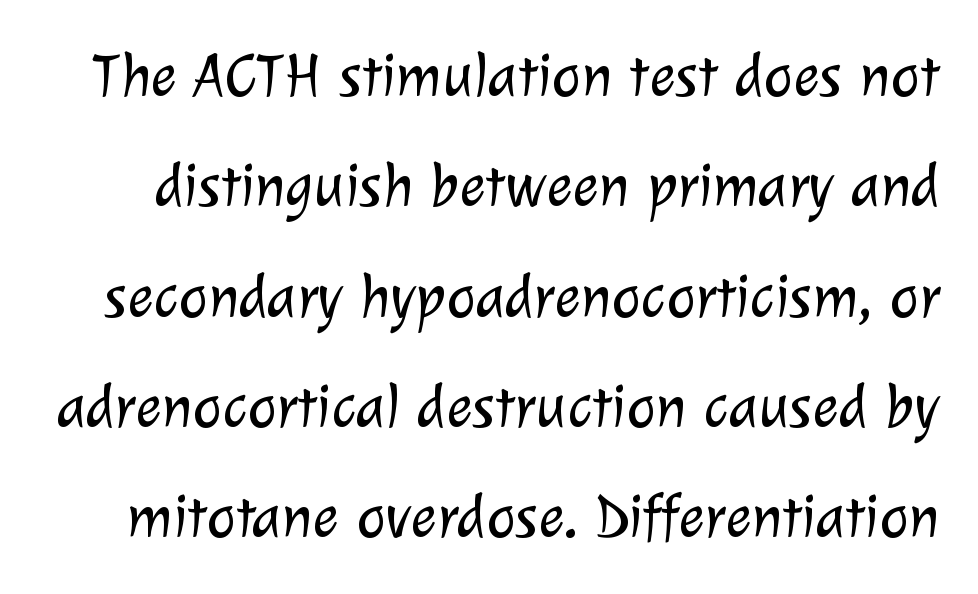
{"serif": "no", "bold": "no", "weight": "light", "width": "normal", "stroke_contrast": "low", "x_height": "medium", "monospaced": "no", "underline": "no", "line_spacing_ratio": 1.78, "letter_spacing": "normal", "letter_spacing_em": 0.0, "glyph_px": 62}
